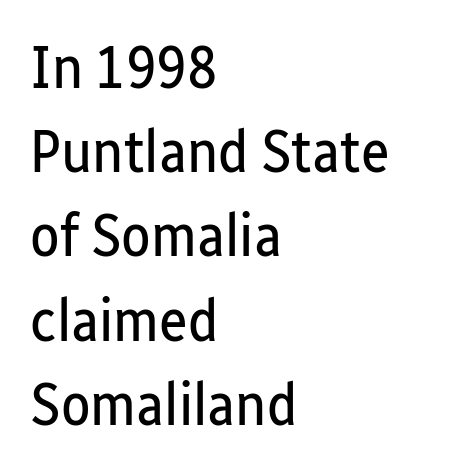
Classification — sans serif. The words here are not underlined. Leading: standard. These lines keep a tight, regular rhythm from letter to letter. Is the block centered? No — it sits flush against the left margin. The letters advance in unequal steps, a hallmark of proportional type.
